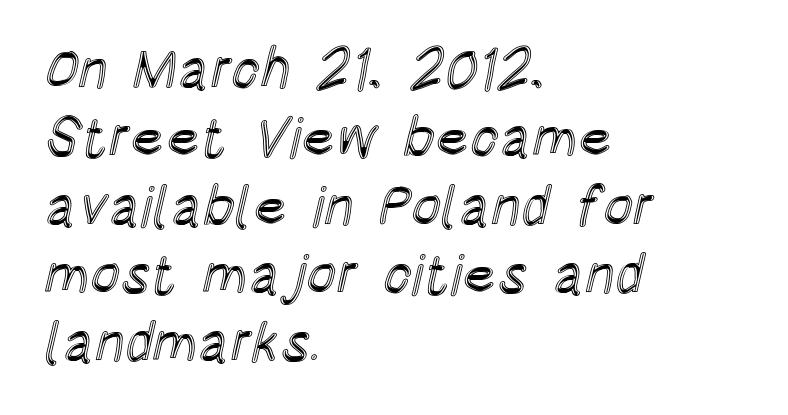
The image shows 56 px condensed type; set left-aligned, line spacing 1.22x, normal letter spacing, not underlined; a large x-height.
